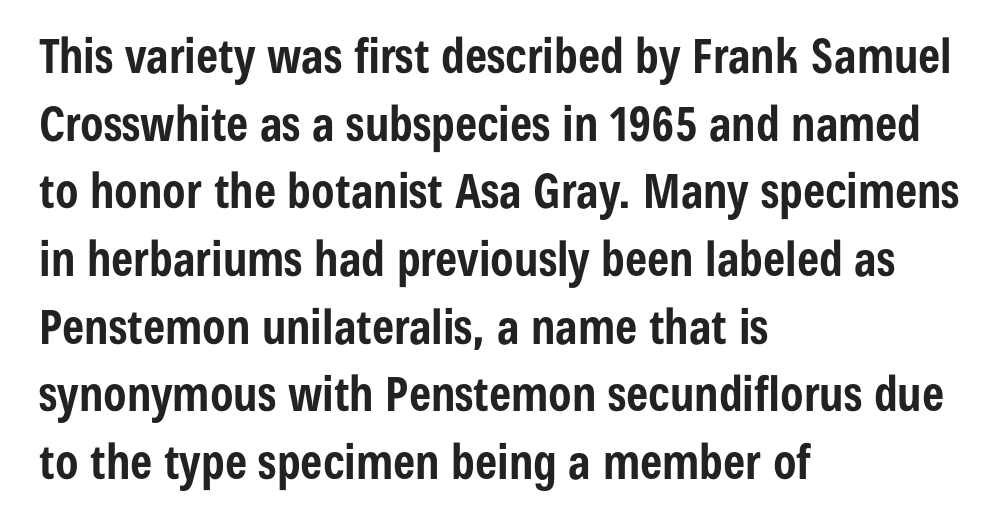
The image shows 47 px bold, condensed sans-serif type, upright; set left-aligned, normal line spacing (1.44x), normal letter spacing, not underlined; low stroke contrast and a medium x-height.
